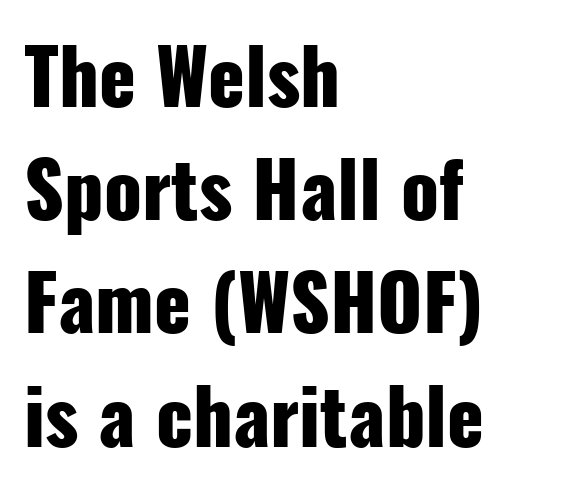
Q: Is the text bold? A: Yes.
Q: Is the text italic (slanted)? A: No, it is upright.
Q: Is the typeface a serif or a sans-serif typeface? A: Sans-serif.
Q: Is the text underlined? A: No.
Q: How is the paragraph aligned? A: Left-aligned.
Q: Is the spacing between letters normal or unusually wide? A: Normal.
Q: Is the spacing between lines tight, normal or loose? A: Normal.
Q: Width (condensed, normal, or wide)? A: Condensed.
Q: Stroke contrast? A: Low.
Q: x-height? A: Medium.
Q: Monospaced? A: No.
